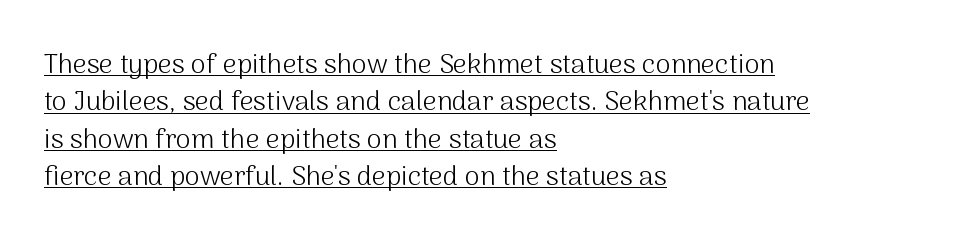
Emphasis is given by a line drawn under the lettering. If you drew a line through each stem, it would be perfectly vertical. Is this a heavy cut? Hardly; it is regular or lighter. The paragraph has a hard left edge and a soft right edge. Summary of vertical rhythm: regular, with standard interline spacing. Inter-character spacing is left at the font's built-in metrics.
